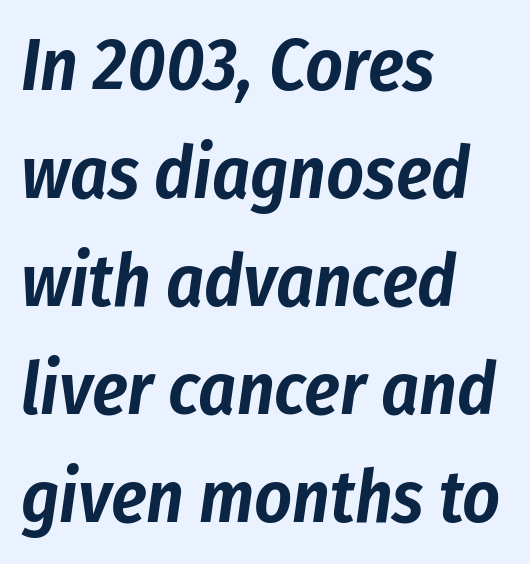
Q: Is the text italic (slanted)? A: Yes, it leans right by about 8 degrees.
Q: Is the text underlined? A: No.
Q: How is the paragraph aligned? A: Left-aligned.
Q: Is the spacing between letters normal or unusually wide? A: Normal.
Q: Is the spacing between lines tight, normal or loose? A: Normal.
Q: Width (condensed, normal, or wide)? A: Condensed.
Q: Stroke contrast? A: Low.
Q: x-height? A: Medium.
Q: Monospaced? A: No.
